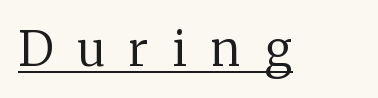
Between one letter and the next there's a generous, obvious gap. The typography opts for an upright posture over an oblique one. The rendered words wear a rule along their underside. Is the stroke heavy? The answer is a plain regular-or-lighter.
